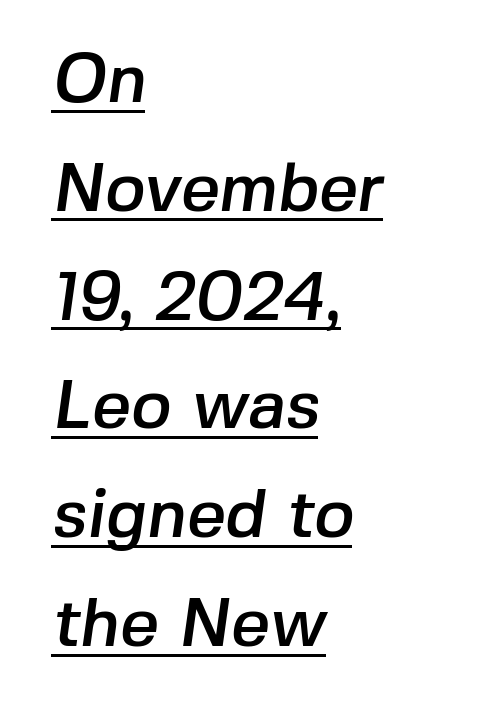
{"serif": "no", "width": "normal", "stroke_contrast": "low", "x_height": "medium", "monospaced": "no", "underline": "yes", "align": "left", "line_spacing": "normal", "line_spacing_ratio": 1.6, "letter_spacing": "normal", "letter_spacing_em": 0.0, "glyph_px": 68}
